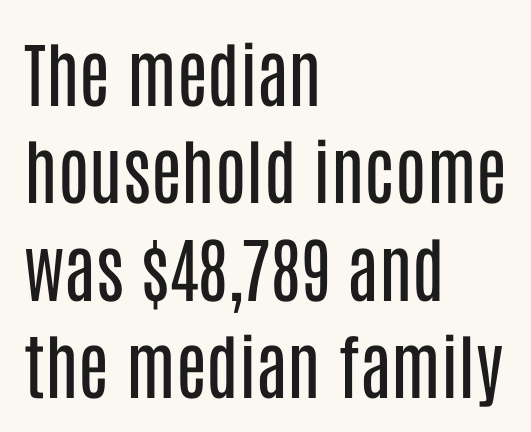
Is this a fixed-width face? No — the glyphs have proportional, varying widths. Has an underline been added? It has not. Is there much room between lines? A standard amount, neither cramped nor airy. Italic: no, the glyphs are upright roman. Inter-character spacing is left at the font's built-in metrics. Weight: in the light-to-regular range.
